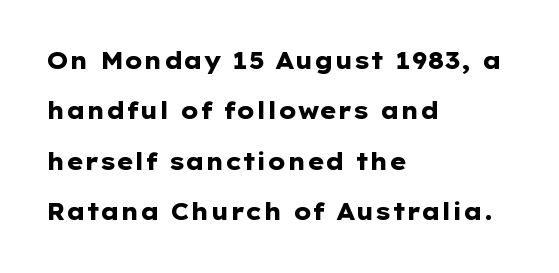
Q: Is the text bold? A: Yes.
Q: Is the text italic (slanted)? A: No, it is upright.
Q: Is the text underlined? A: No.
Q: How is the paragraph aligned? A: Left-aligned.
Q: Is the spacing between letters normal or unusually wide? A: Normal.
Q: Is the spacing between lines tight, normal or loose? A: Loose.
